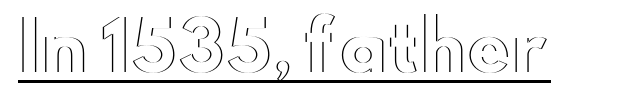
Q: Is the text italic (slanted)? A: No, it is upright.
Q: Is the text underlined? A: Yes.
Q: Is the spacing between letters normal or unusually wide? A: Normal.
Q: Width (condensed, normal, or wide)? A: Wide.
Q: x-height? A: Small.
Q: Monospaced? A: No.
